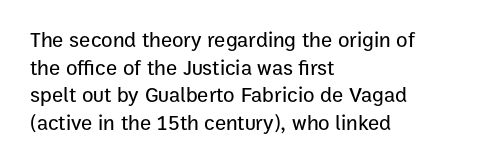
The image shows 21 px text type, upright; set left-aligned, normal line spacing (1.31x), normal letter spacing, not underlined.
